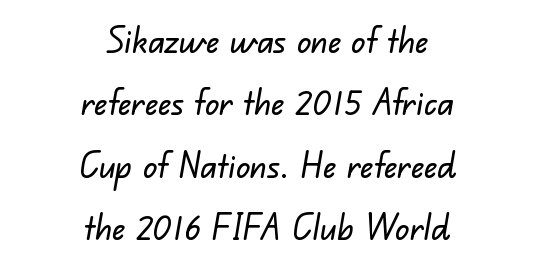
Q: Is the typeface a serif or a sans-serif typeface? A: Sans-serif.
Q: Is the text underlined? A: No.
Q: How is the paragraph aligned? A: Centered.
Q: Is the spacing between letters normal or unusually wide? A: Normal.
Q: Width (condensed, normal, or wide)? A: Normal.
Q: Stroke contrast? A: Low.
Q: x-height? A: Small.
Q: Monospaced? A: No.
